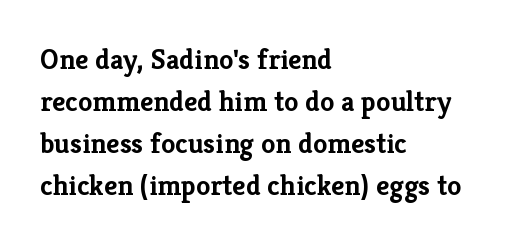
In terms of letterspacing, this is plain default setting. Style check: upright. Emphasis by weight is at full strength: bold. To sum up the face: it has serifs.
